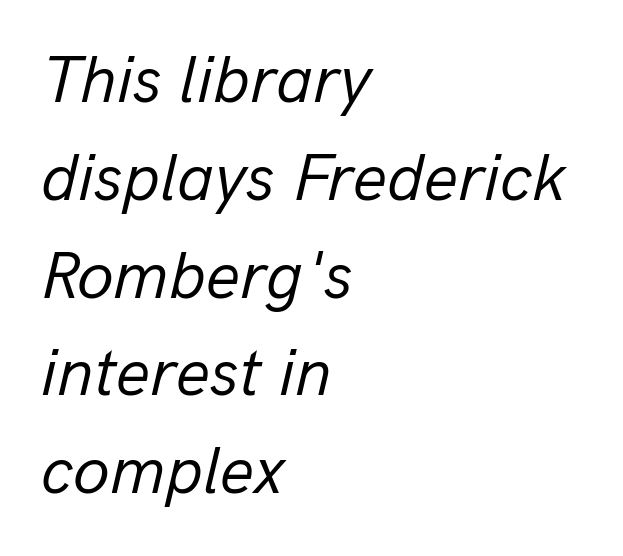
{"italic": "yes", "lean": "right", "slant_degrees": 13, "bold": "no", "weight": "regular", "width": "normal", "stroke_contrast": "low", "x_height": "medium", "monospaced": "no", "underline": "no", "align": "left", "line_spacing": "normal", "line_spacing_ratio": 1.46, "letter_spacing": "normal", "letter_spacing_em": 0.0, "glyph_px": 67}
